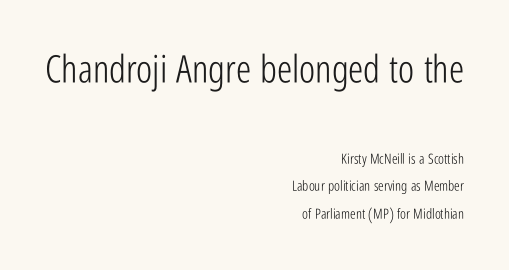
{"serif": "no", "italic": "no", "bold": "no", "weight": "light", "width": "condensed", "stroke_contrast": "low", "x_height": "medium", "monospaced": "no", "underline": "no", "align": "right", "line_spacing": "loose", "line_spacing_ratio": 1.96, "letter_spacing": "normal", "letter_spacing_em": 0.0, "larger_block": "first", "size_ratio": 2.71, "glyph_px": 38}
